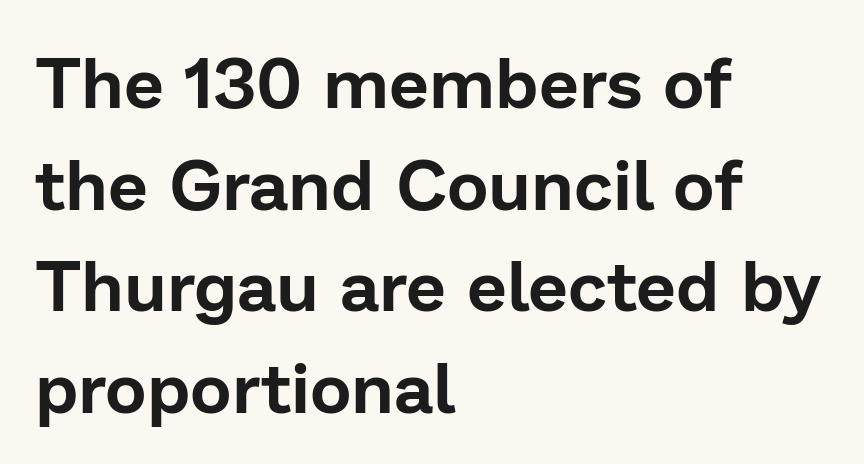
The foot of each line stays bare and open. You could not count columns in this text — the font is proportionally spaced. Style check: upright. The characters display no serif detailing; their extremities are plain. Is the letter spacing exaggerated? No — it looks like the ordinary default. Rows of type keep a routine distance in the vertical direction.
